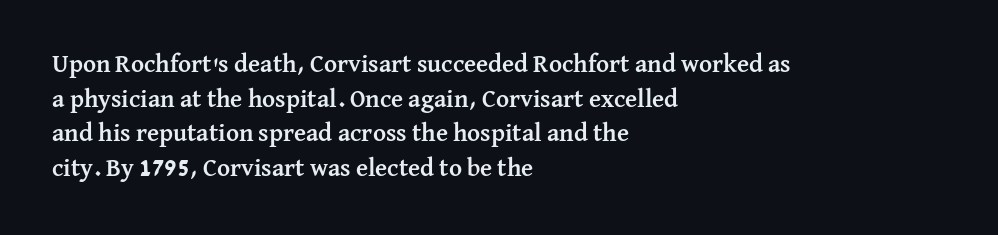
The type sits square on the baseline with zero lean. Summary of weight: heavy, a full bold. Rule under the text: the space is simply empty. Is the letter spacing exaggerated? No — it looks like the ordinary default.
